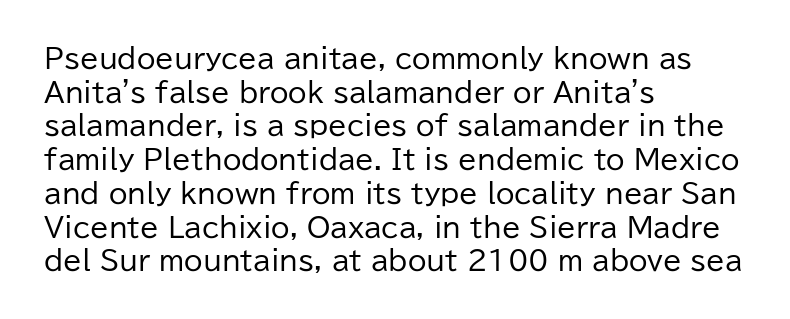
Whoever set this chose a conventional vertical rhythm. Each stroke keeps to a modest, everyday thickness or less. Is there any slant? The stems are plumb. Any mark beneath the type? The region is blank. Horizontal alignment here is leftward, the default for most running prose.
